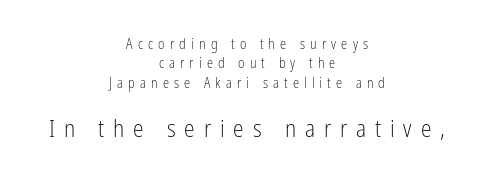
The image shows 24 px text type, upright; set centered, normal line spacing (1.38x), unusually wide letter spacing (+0.37 em), not underlined; the second (bottom) block is 1.71x larger.
